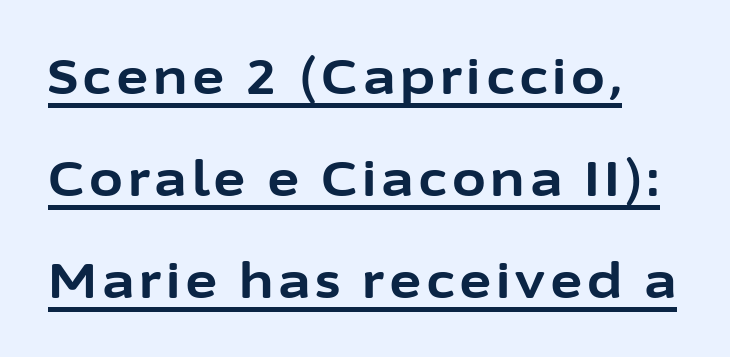
{"serif": "no", "italic": "no", "bold": "yes", "weight": "bold", "width": "normal", "stroke_contrast": "low", "x_height": "medium", "monospaced": "no", "underline": "yes", "line_spacing": "loose", "line_spacing_ratio": 2.08, "glyph_px": 49}
